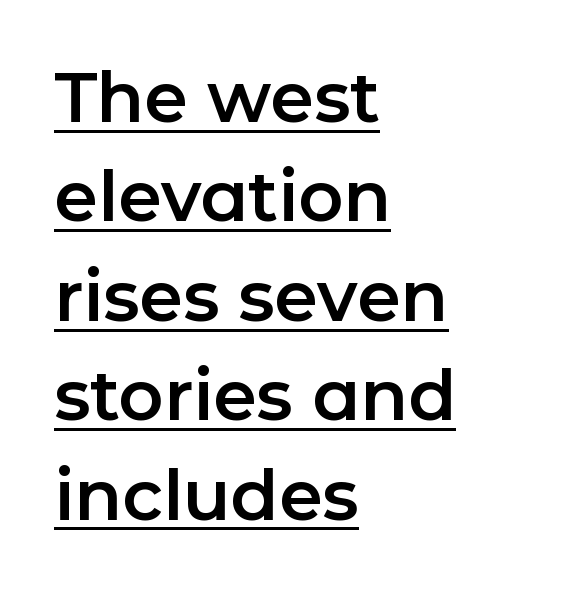
In terms of letterform style, serifs are entirely absent. Here the designer chose a conventional face with non-uniform glyph widths. No italicization has been applied; the sample stays upright. The glyphs are accompanied by a horizontal stroke just below them. This block has exactly the height ordinary leading produces. Does extra space separate the letters? No, they use regular spacing.
